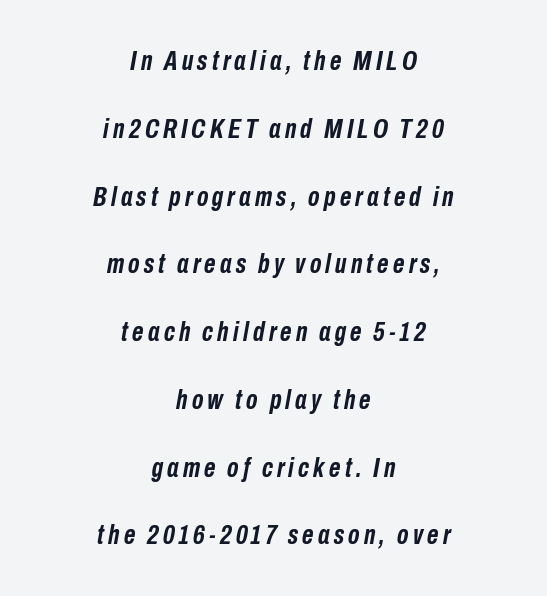
Q: Is the text bold? A: Yes.
Q: Is the text italic (slanted)? A: Yes, it leans right by about 10 degrees.
Q: Is the text underlined? A: No.
Q: How is the paragraph aligned? A: Centered.
Q: Is the spacing between lines tight, normal or loose? A: Loose.
Q: Width (condensed, normal, or wide)? A: Condensed.
Q: Stroke contrast? A: Low.
Q: x-height? A: Medium.
Q: Monospaced? A: No.
